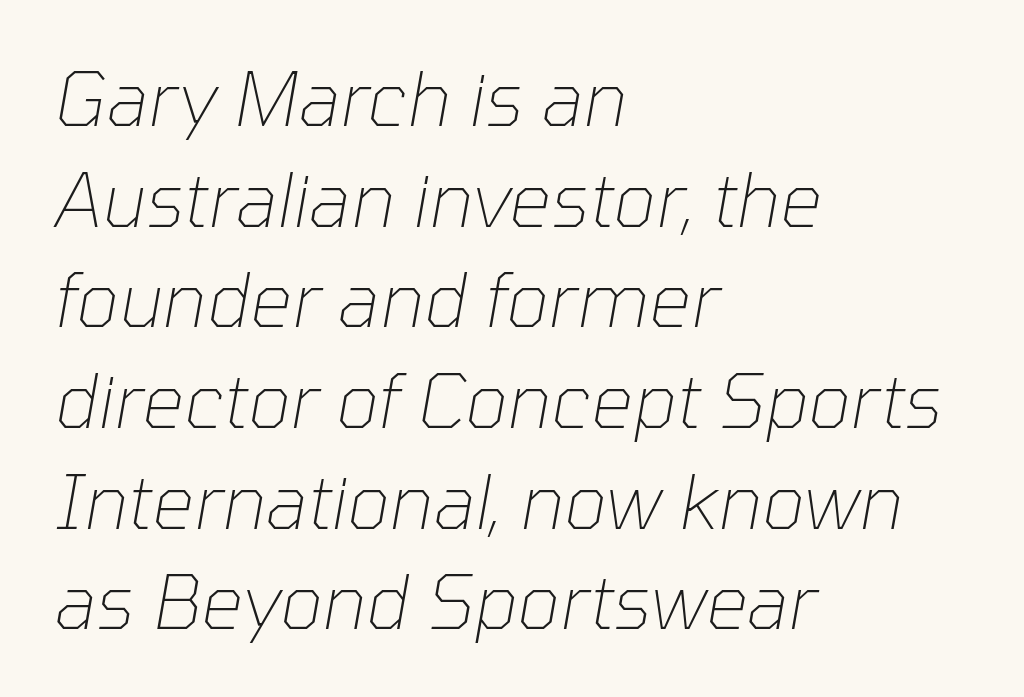
The image shows 74 px thin type, italic (leaning right); set left-aligned, normal line spacing (1.36x), normal letter spacing, not underlined; low stroke contrast and a medium x-height.
